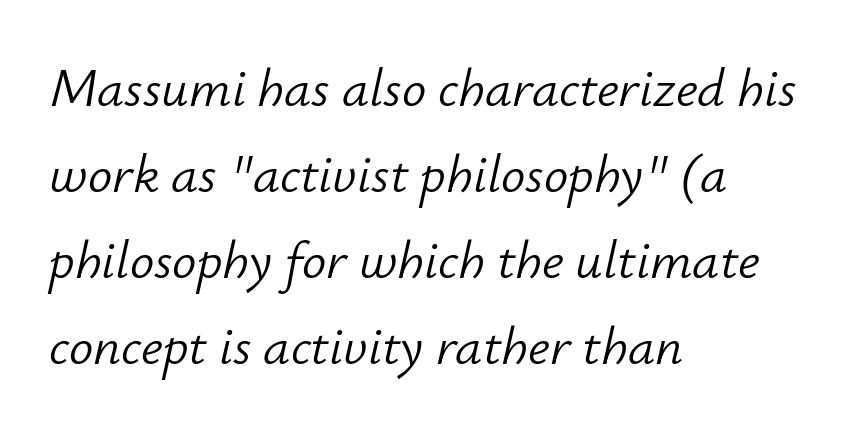
This rendering uses left alignment, leaving the right contour irregular. Tall strokes in this sample are angled rather than plumb. Stem width sits at or under what a default text font uses. Beneath every word, the page is bare. Rows of type keep a routine distance in the vertical direction. Note the varied advance widths — an 'i' is clearly narrower than an 'm'.
